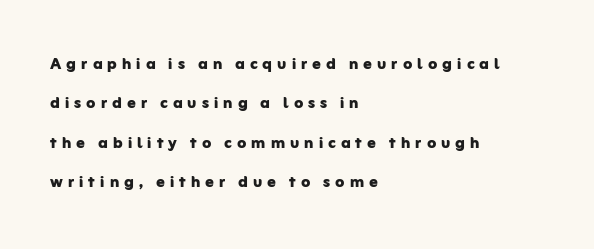
Q: Is the text bold? A: Yes.
Q: Is the text italic (slanted)? A: No, it is upright.
Q: Is the text underlined? A: No.
Q: How is the paragraph aligned? A: Left-aligned.
Q: Is the spacing between letters normal or unusually wide? A: Unusually wide.
